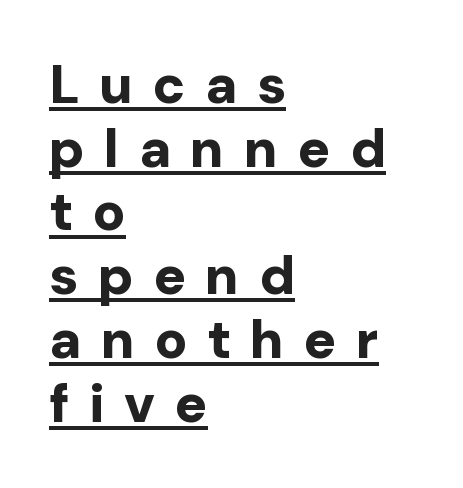
{"serif": "no", "italic": "no", "bold": "yes", "weight": "bold", "width": "normal", "stroke_contrast": "low", "x_height": "medium", "monospaced": "no", "underline": "yes", "align": "left", "line_spacing_ratio": 1.18, "letter_spacing": "wide", "letter_spacing_em": 0.36, "glyph_px": 54}
